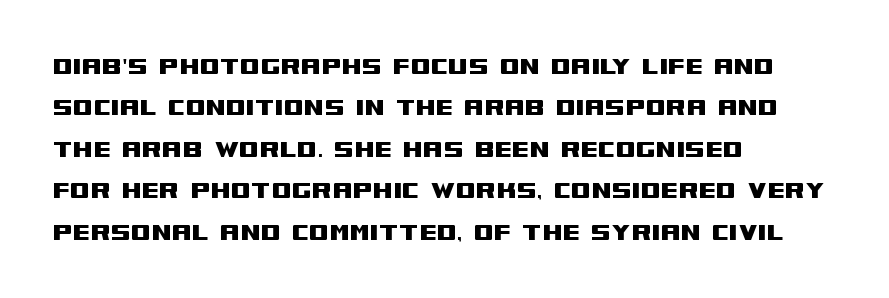
The letters advance in unequal steps, a hallmark of proportional type. Baseline-to-baseline distance is the conventional proportion of letter height. Teacher's note: observe the even left margin — that is flush-left alignment. What stands out about the letter spacing? Nothing — it is the standard amount. Unlike italic type, these characters show no tilt at all. Underlining? Definitely not there.
